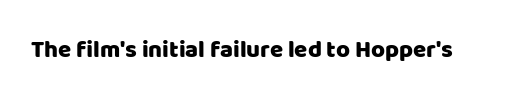
Observe the ordinary spacing: letters are neighbours, not strangers. Underline: absent. Rendered with straight, roman letterforms.
